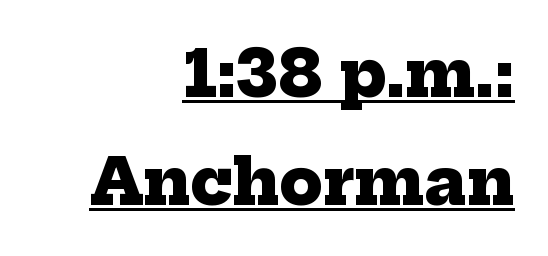
This rendering leaves character spacing at its baseline value. The sample's only ornament is a line tracing under the words. This sample is right-justified, so line beginnings fall wherever the words allow. The letters advance in unequal steps, a hallmark of proportional type. The typeface chosen for these lines features serifs. Heavy-handed strokes throughout: this text is bold.
